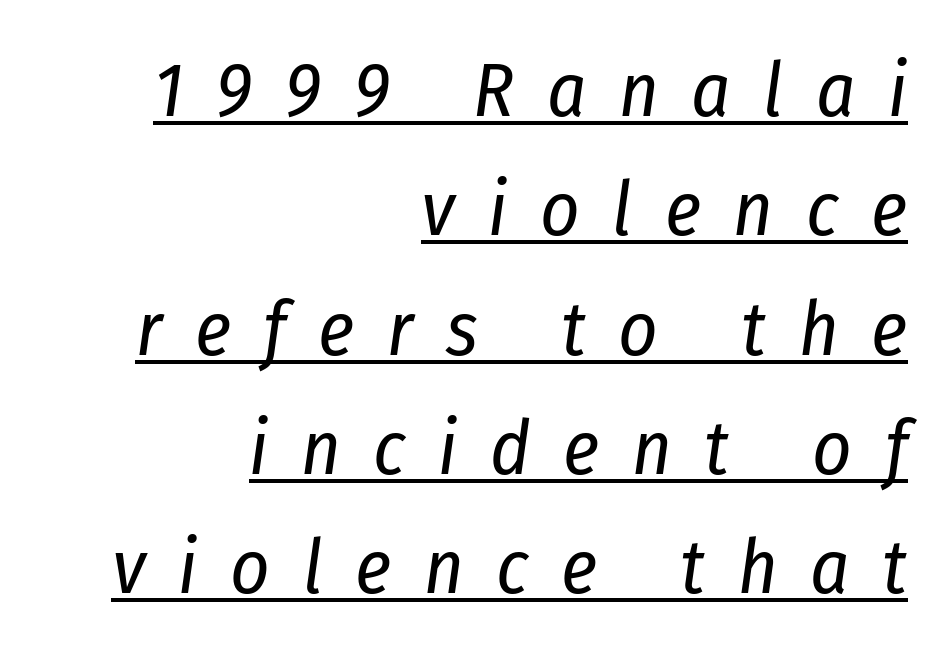
{"italic": "yes", "lean": "right", "slant_degrees": 8, "bold": "no", "weight": "regular", "width": "condensed", "stroke_contrast": "low", "x_height": "medium", "monospaced": "no", "underline": "yes", "align": "right", "line_spacing": "normal", "line_spacing_ratio": 1.57, "letter_spacing": "wide", "letter_spacing_em": 0.43, "glyph_px": 76}
